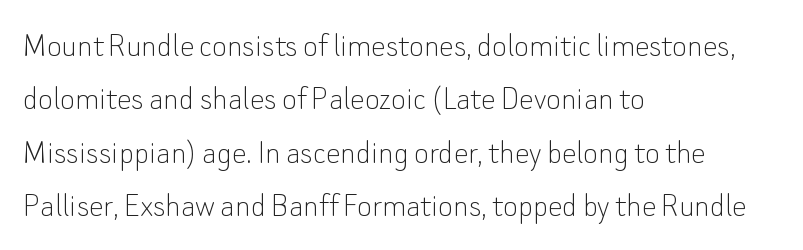
Classification — sans serif. The rendering uses natural spacing where letterforms have individual widths. Stems here are at most as thick as an everyday book face. Normally led — the rows are evenly, conventionally spaced. Words float on clear page, feet unadorned. In terms of posture, this sample is upright.
